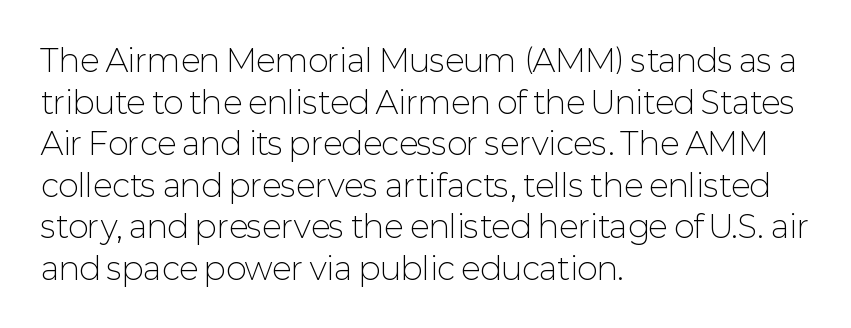
The image shows 31 px light sans-serif type, upright; set left-aligned, normal line spacing (1.34x), normal letter spacing, not underlined; low stroke contrast and a medium x-height.
